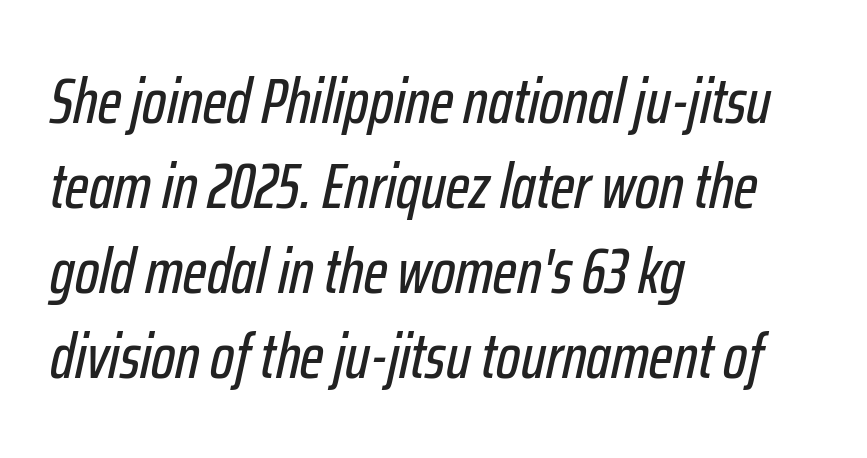
Q: Is the text italic (slanted)? A: Yes, it leans right by about 12 degrees.
Q: Is the text underlined? A: No.
Q: How is the paragraph aligned? A: Left-aligned.
Q: Is the spacing between letters normal or unusually wide? A: Normal.
Q: Is the spacing between lines tight, normal or loose? A: Normal.
Q: Width (condensed, normal, or wide)? A: Condensed.
Q: Stroke contrast? A: Low.
Q: x-height? A: Medium.
Q: Monospaced? A: No.
